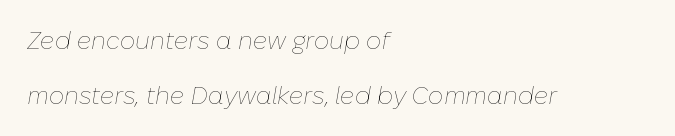
The space directly below the letters is spotless. Typeset ragged right — the left edge is the straight one. Honestly, the rows look like they've been pulled way apart. The rendering keeps characters at their native spacing. Would a proofreader flag this as italicized? Yes. The strokes carry an ordinary text weight at most.
